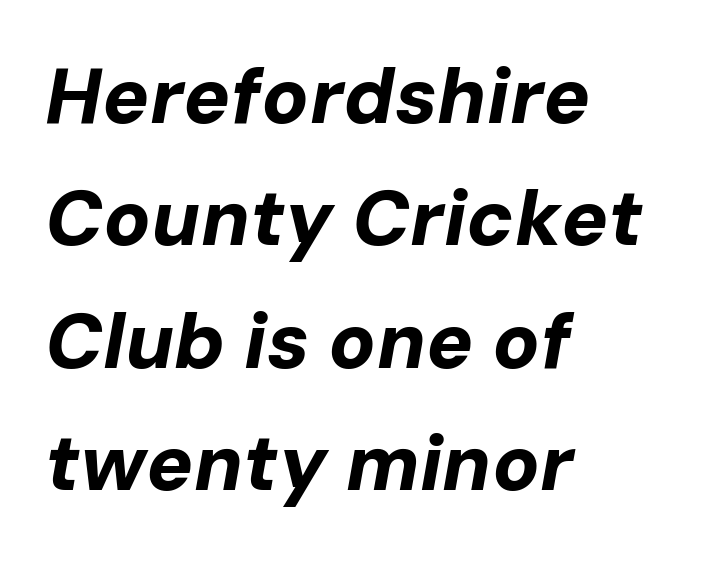
Visually the block forms a straight wall on the left and a jagged coastline on the right. Words float on clear page, feet unadorned. Compared with typical paragraphs, the rows here are spaced about the same. A typesetter would call this proportional, since set widths differ per character. What weight is shown? A full bold with thick strokes. Tall strokes in this sample are angled rather than plumb.
